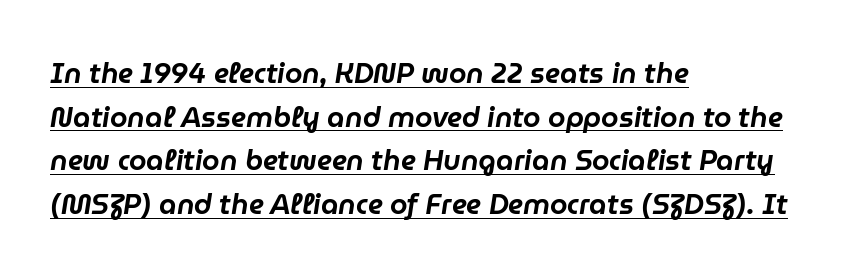
Q: Is the text italic (slanted)? A: Yes, it leans right by about 9 degrees.
Q: Is the text underlined? A: Yes.
Q: How is the paragraph aligned? A: Left-aligned.
Q: Is the spacing between letters normal or unusually wide? A: Normal.
Q: Is the spacing between lines tight, normal or loose? A: Normal.
Q: Width (condensed, normal, or wide)? A: Normal.
Q: Stroke contrast? A: Low.
Q: x-height? A: Medium.
Q: Monospaced? A: No.
